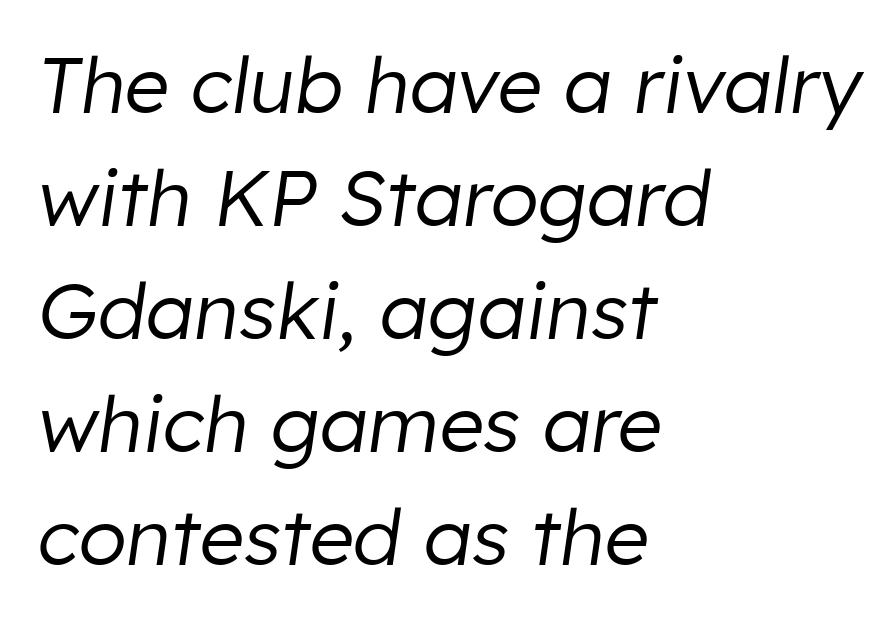
{"italic": "yes", "lean": "right", "slant_degrees": 8, "bold": "no", "weight": "regular", "width": "normal", "stroke_contrast": "low", "x_height": "medium", "monospaced": "no", "underline": "no", "align": "left", "line_spacing": "normal", "line_spacing_ratio": 1.45, "letter_spacing": "normal", "letter_spacing_em": 0.0, "glyph_px": 78}
